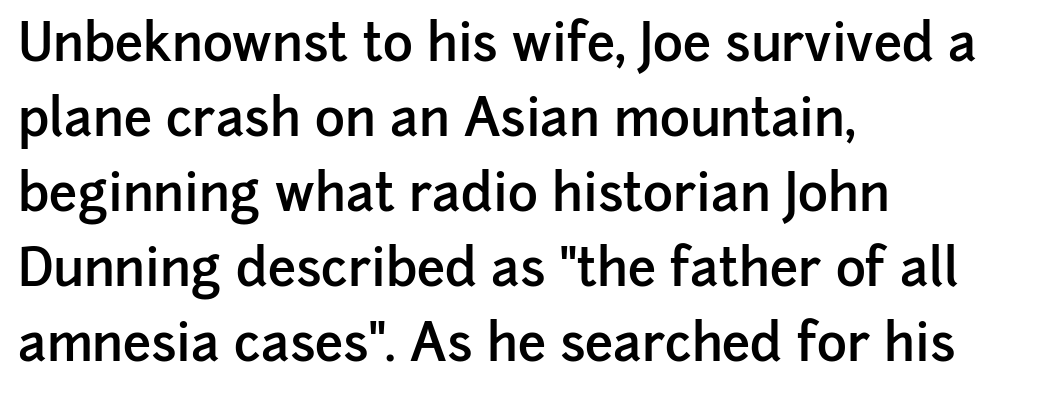
The image shows 51 px semibold sans-serif type, upright; set left-aligned, normal line spacing (1.47x), normal letter spacing, not underlined; low stroke contrast and a medium x-height.
